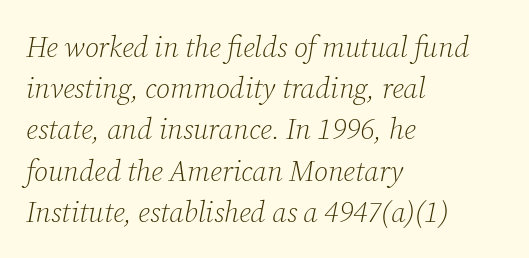
Q: Is the text bold? A: No.
Q: Is the text italic (slanted)? A: Yes, it leans right by about 12 degrees.
Q: Is the typeface a serif or a sans-serif typeface? A: Serif.
Q: Is the text underlined? A: No.
Q: How is the paragraph aligned? A: Left-aligned.
Q: Is the spacing between letters normal or unusually wide? A: Normal.
Q: Is the spacing between lines tight, normal or loose? A: Normal.
Q: Width (condensed, normal, or wide)? A: Normal.
Q: Stroke contrast? A: Low.
Q: x-height? A: Medium.
Q: Monospaced? A: No.
